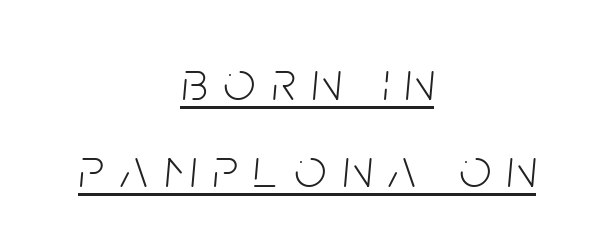
The image shows 56 px light, condensed type, italic (leaning right); set centered, normal line spacing (1.56x), unusually wide letter spacing (+0.29 em), underlined; low stroke contrast and a large x-height.
